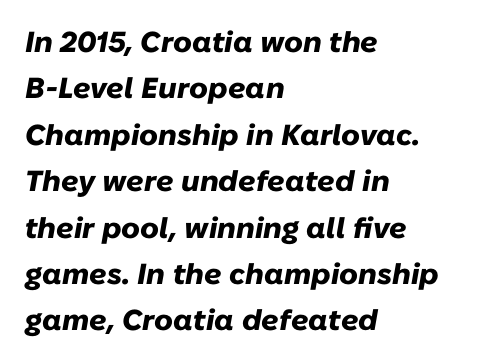
The image shows 29 px heavy type, italic (leaning right); set left-aligned, normal line spacing (1.6x), normal letter spacing, not underlined; low stroke contrast and a medium x-height.
